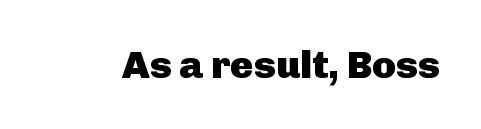
{"serif": "no", "italic": "no", "bold": "yes", "weight": "heavy", "width": "normal", "stroke_contrast": "low", "x_height": "medium", "monospaced": "no", "underline": "no", "letter_spacing": "normal", "letter_spacing_em": 0.0, "glyph_px": 39}
